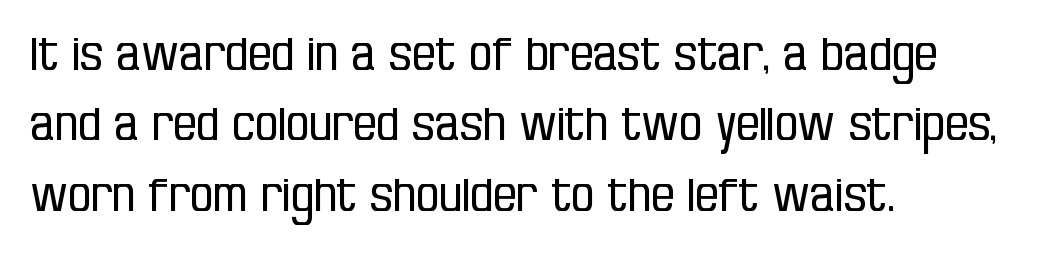
The image shows 46 px regular-weight, condensed sans-serif type, upright; set left-aligned, normal line spacing (1.53x), normal letter spacing, not underlined; low stroke contrast and a large x-height.
